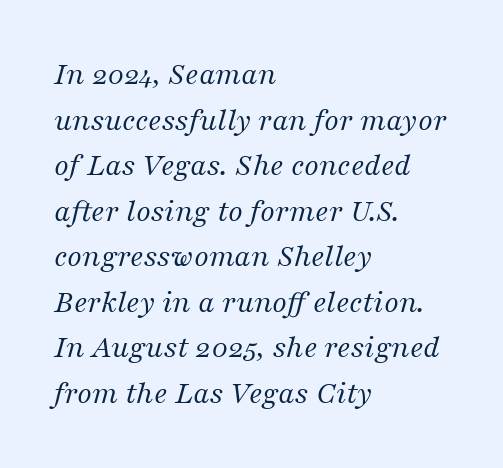
The image shows 33 px regular-weight serif type, italic (leaning right); set left-aligned, normal line spacing (1.38x), normal letter spacing, not underlined; medium stroke contrast and a medium x-height.
